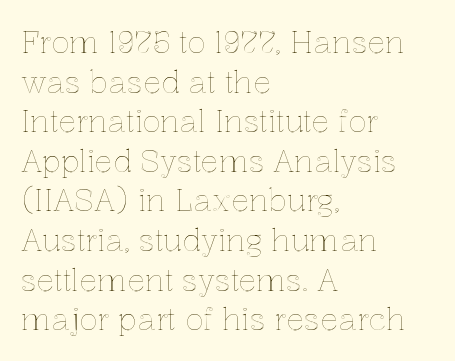
Note the varied advance widths — an 'i' is clearly narrower than an 'm'. Summary of vertical rhythm: regular, with standard interline spacing. Ascenders rise straight up at ninety degrees. Is the letter spacing exaggerated? No — it looks like the ordinary default. Leftover space on each line is placed entirely after the last word. Descenders are the only things crossing below the line.
